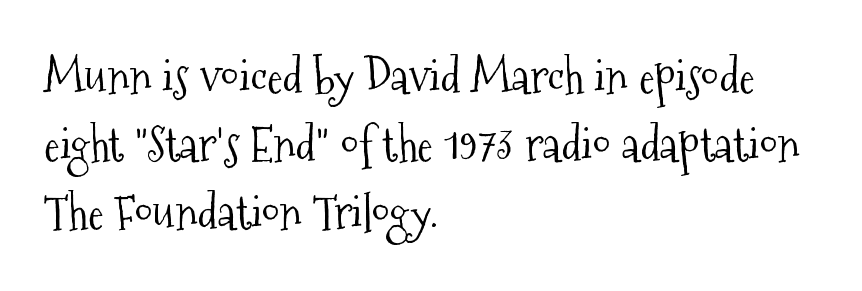
On a weight scale, this lands at 450 or below. Character widths vary here, with narrow letters taking less room than wide ones. A student would call this left alignment; a typographer would say flush left, rag right. Posture: vertical.
